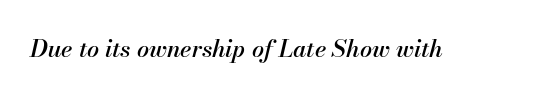
The image shows 24 px text type, italic (leaning right); set normal letter spacing, not underlined.
